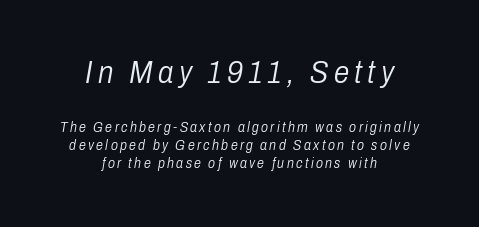
Q: Is the text bold? A: No.
Q: Is the text italic (slanted)? A: Yes, it leans right by about 10 degrees.
Q: Is the text underlined? A: No.
Q: How is the paragraph aligned? A: Centered.
Q: Is the spacing between lines tight, normal or loose? A: Normal.
Q: Which block of text is set in a larger size, the first (top) or the second (bottom)? A: The first (top) one.
Q: Width (condensed, normal, or wide)? A: Condensed.
Q: Stroke contrast? A: Low.
Q: x-height? A: Medium.
Q: Monospaced? A: No.
